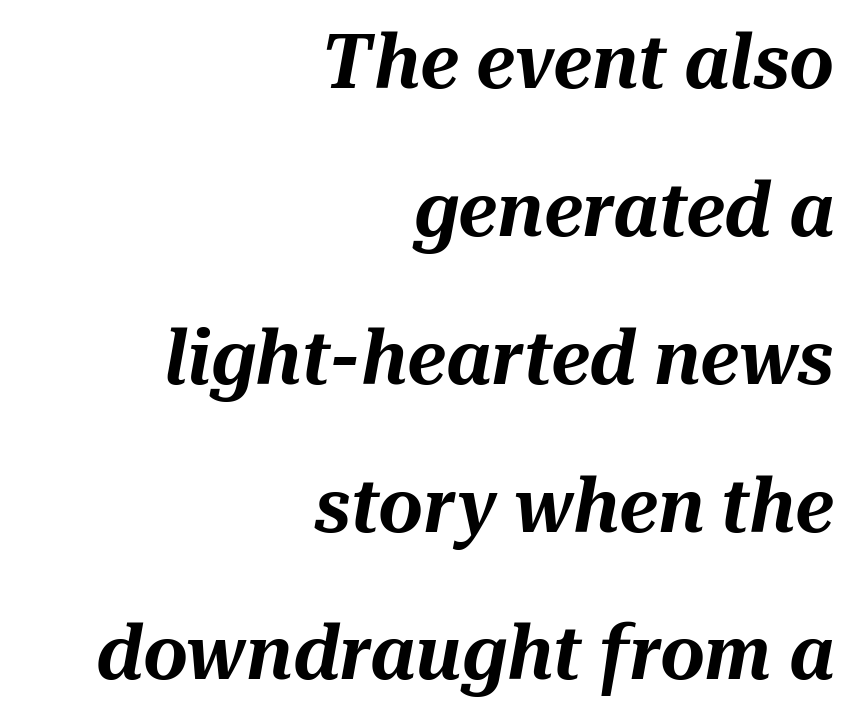
Q: Is the text italic (slanted)? A: Yes, it leans right by about 10 degrees.
Q: Is the text underlined? A: No.
Q: How is the paragraph aligned? A: Right-aligned.
Q: Is the spacing between letters normal or unusually wide? A: Normal.
Q: Is the spacing between lines tight, normal or loose? A: Loose.
Q: Width (condensed, normal, or wide)? A: Normal.
Q: Stroke contrast? A: Medium.
Q: x-height? A: Medium.
Q: Monospaced? A: No.
